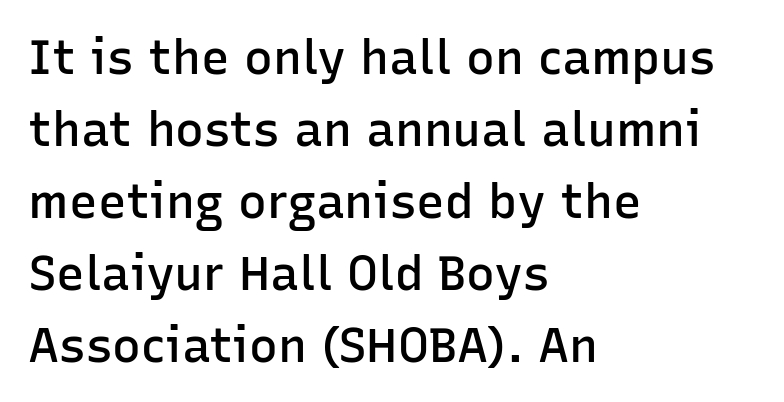
These lines carry some extra weight — a demibold, not a full bold. The face used here is rendered with its standard letterfit. The typography opts for an upright posture over an oblique one. The block of text has a typical density, with ordinary space between rows.
